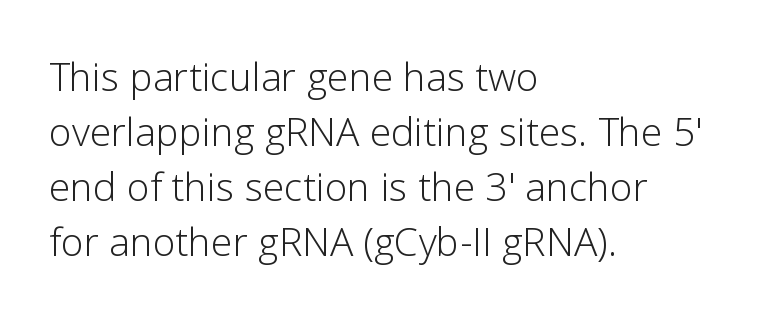
No extra ink here — the face is not bold. Visually the block forms a straight wall on the left and a jagged coastline on the right. The block of text has a typical density, with ordinary space between rows. The face used here is proportionally spaced, like ordinary book or web type.
